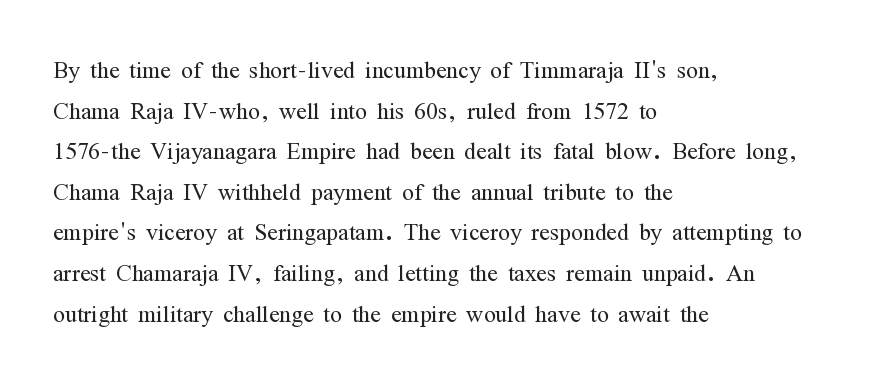
{"serif": "yes", "italic": "no", "bold": "no", "weight": "light", "width": "condensed", "stroke_contrast": "medium", "x_height": "medium", "monospaced": "no", "underline": "no", "align": "left", "line_spacing": "normal", "line_spacing_ratio": 1.31, "letter_spacing": "normal", "letter_spacing_em": 0.0, "glyph_px": 31}
